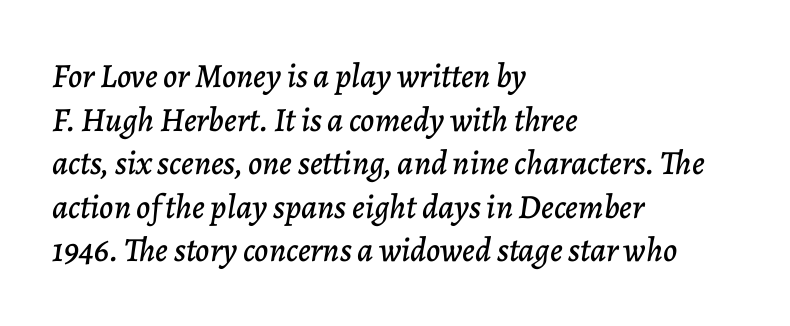
Q: Is the text italic (slanted)? A: Yes, it leans right by about 7 degrees.
Q: Is the text underlined? A: No.
Q: How is the paragraph aligned? A: Left-aligned.
Q: Is the spacing between letters normal or unusually wide? A: Normal.
Q: Is the spacing between lines tight, normal or loose? A: Normal.
Q: Width (condensed, normal, or wide)? A: Normal.
Q: Stroke contrast? A: Low.
Q: x-height? A: Medium.
Q: Monospaced? A: No.
